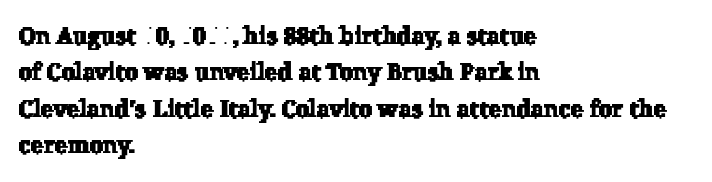
{"underline": "no", "align": "left", "line_spacing": "normal", "line_spacing_ratio": 1.52, "letter_spacing": "normal", "letter_spacing_em": 0.0, "glyph_px": 24}
